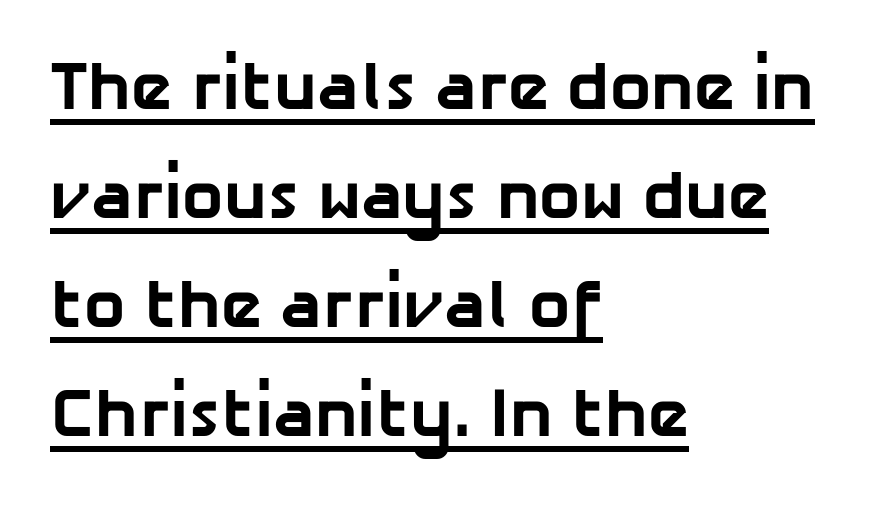
{"serif": "no", "bold": "yes", "weight": "bold", "width": "normal", "stroke_contrast": "low", "x_height": "medium", "monospaced": "no", "underline": "yes", "align": "left", "line_spacing": "normal", "line_spacing_ratio": 1.58, "letter_spacing": "normal", "letter_spacing_em": 0.0, "glyph_px": 69}
